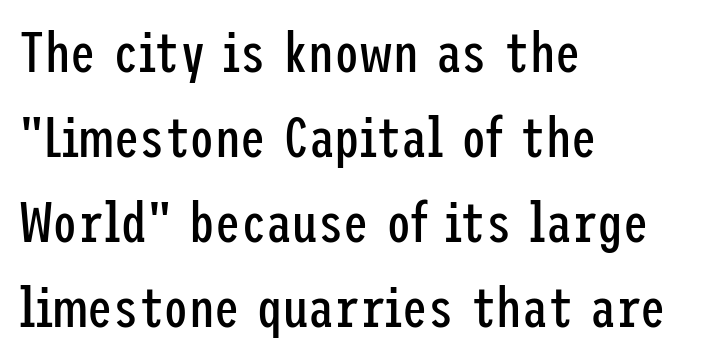
Heft: none added — not bold. Does the type have serifs? No, each stem ends abruptly. Characters remain perfectly vertical along every line. How are the letters spaced? Ordinarily, with no added tracking.
